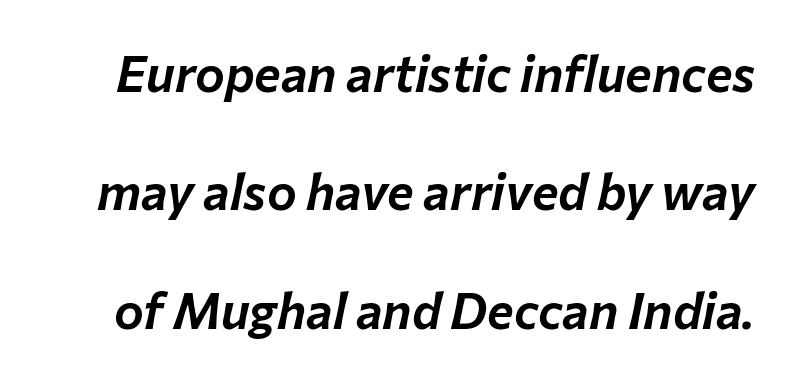
The image shows 50 px text type, italic (leaning right); set loose line spacing (2.37x), normal letter spacing, not underlined; low stroke contrast and a medium x-height.
